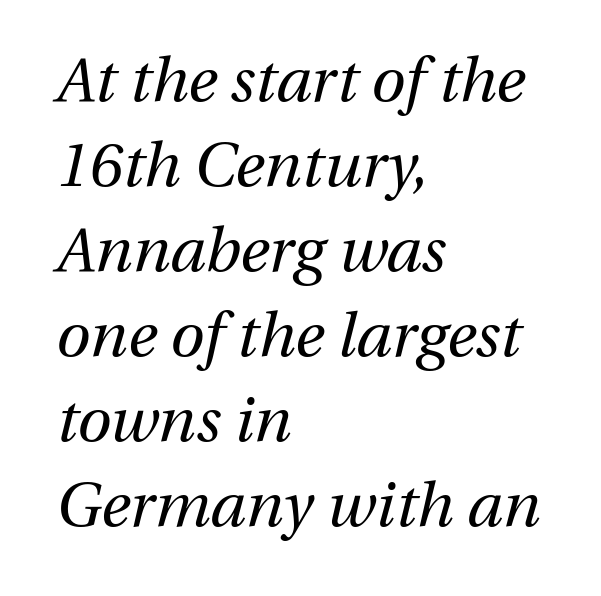
The image shows 62 px regular-weight type, italic (leaning right); set left-aligned, normal line spacing (1.37x), normal letter spacing, not underlined; medium stroke contrast and a medium x-height.
